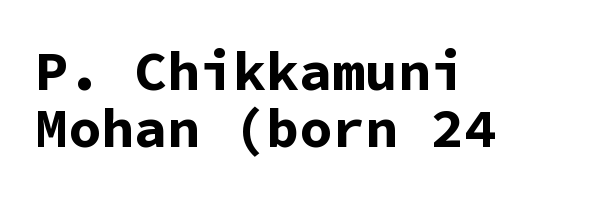
Q: Is the text bold? A: Yes.
Q: Is the text italic (slanted)? A: No, it is upright.
Q: Is the typeface a serif or a sans-serif typeface? A: Sans-serif.
Q: Is the text underlined? A: No.
Q: How is the paragraph aligned? A: Left-aligned.
Q: Is the spacing between letters normal or unusually wide? A: Normal.
Q: Is the spacing between lines tight, normal or loose? A: Tight.
Q: Width (condensed, normal, or wide)? A: Normal.
Q: Stroke contrast? A: Low.
Q: x-height? A: Medium.
Q: Monospaced? A: Yes.
